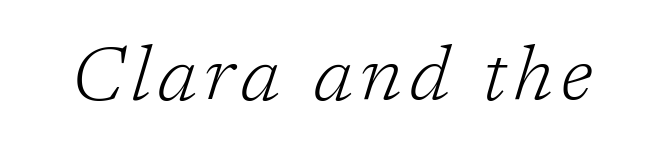
Classification — serif. A bare baseline throughout the passage. Notice how the stems are inclined rather than vertical — that's the hallmark of italics. Is this a heavy cut? Hardly; it is regular or lighter.
